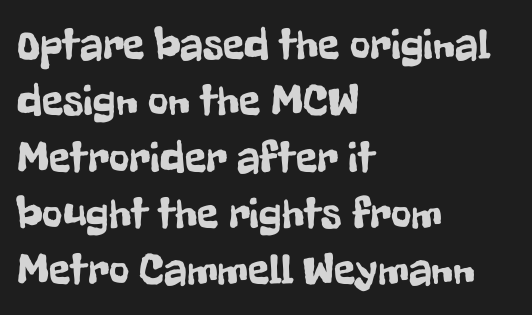
The image shows 44 px condensed sans-serif type, upright; set left-aligned, normal line spacing (1.28x), normal letter spacing, not underlined; low stroke contrast and a medium x-height.
